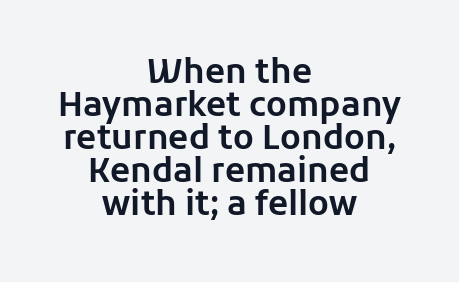
{"serif": "no", "italic": "no", "width": "normal", "stroke_contrast": "low", "x_height": "medium", "monospaced": "no", "underline": "no", "align": "center", "line_spacing": "tight", "line_spacing_ratio": 1.0, "letter_spacing": "normal", "letter_spacing_em": 0.0, "glyph_px": 33}
